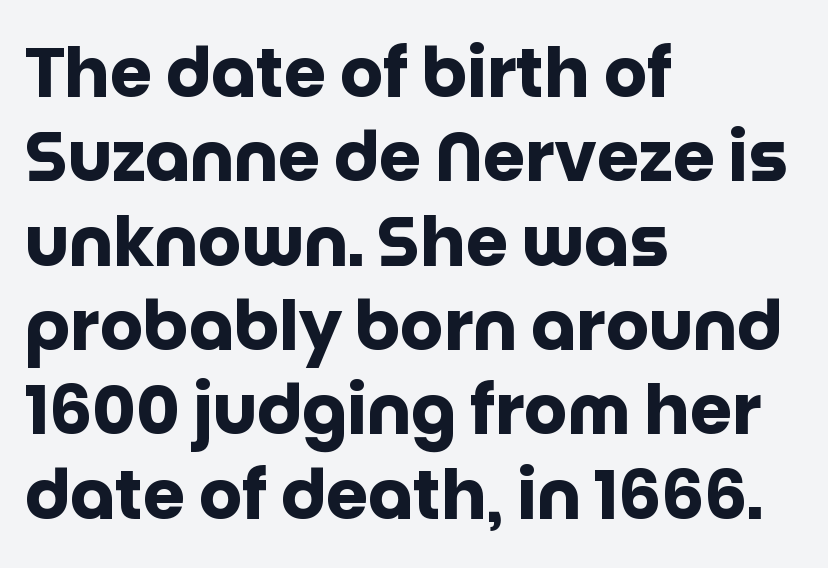
Q: Is the text bold? A: Yes.
Q: Is the text italic (slanted)? A: No, it is upright.
Q: Is the typeface a serif or a sans-serif typeface? A: Sans-serif.
Q: Is the text underlined? A: No.
Q: How is the paragraph aligned? A: Left-aligned.
Q: Is the spacing between letters normal or unusually wide? A: Normal.
Q: Width (condensed, normal, or wide)? A: Normal.
Q: Stroke contrast? A: Low.
Q: x-height? A: Large.
Q: Monospaced? A: No.
